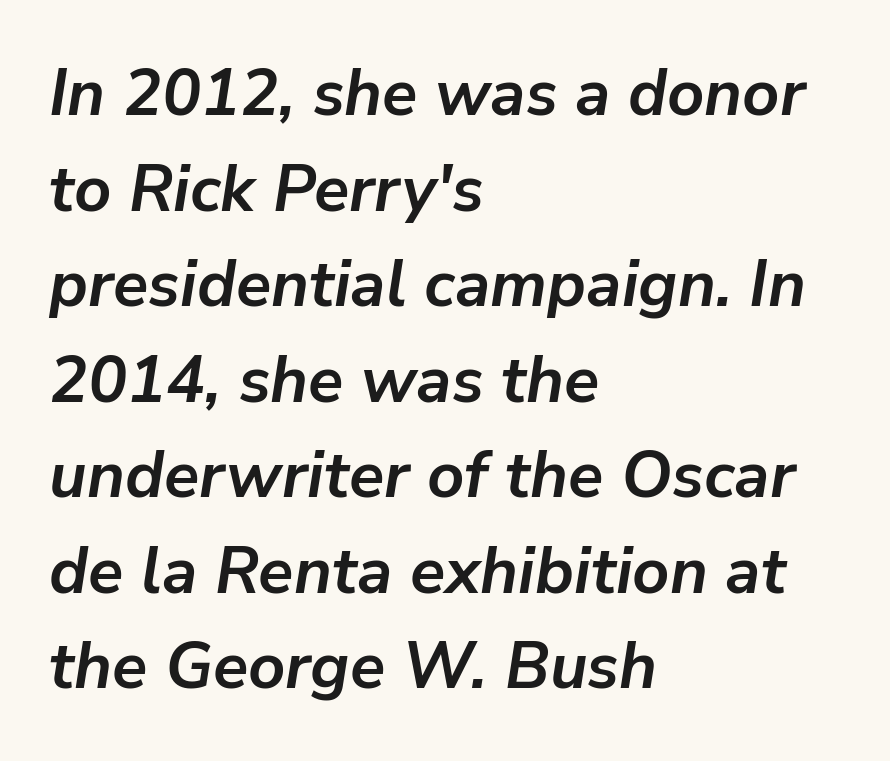
Q: Is the text bold? A: Yes.
Q: Is the text italic (slanted)? A: Yes, it leans right by about 9 degrees.
Q: Is the text underlined? A: No.
Q: How is the paragraph aligned? A: Left-aligned.
Q: Is the spacing between letters normal or unusually wide? A: Normal.
Q: Is the spacing between lines tight, normal or loose? A: Normal.
Q: Width (condensed, normal, or wide)? A: Normal.
Q: Stroke contrast? A: Low.
Q: x-height? A: Medium.
Q: Monospaced? A: No.
